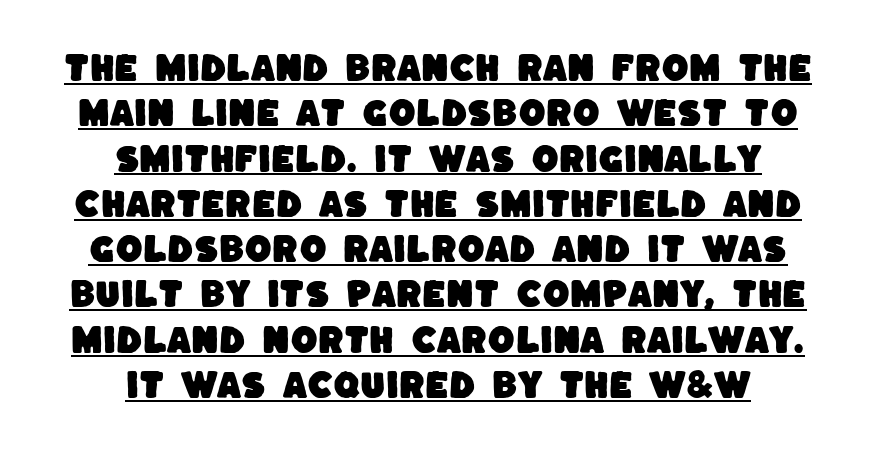
{"serif": "no", "width": "normal", "stroke_contrast": "low", "x_height": "large", "monospaced": "no", "underline": "yes", "align": "center", "line_spacing": "normal", "line_spacing_ratio": 1.46, "letter_spacing": "normal", "letter_spacing_em": 0.0, "glyph_px": 31}
